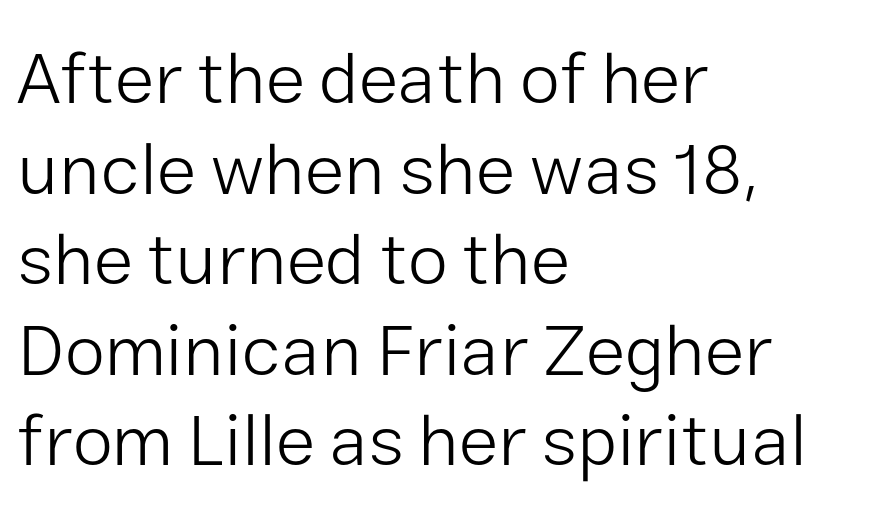
{"serif": "no", "italic": "no", "bold": "no", "weight": "light", "width": "normal", "stroke_contrast": "low", "x_height": "medium", "monospaced": "no", "underline": "no", "align": "left", "line_spacing_ratio": 1.24, "letter_spacing": "normal", "letter_spacing_em": 0.0, "glyph_px": 73}
